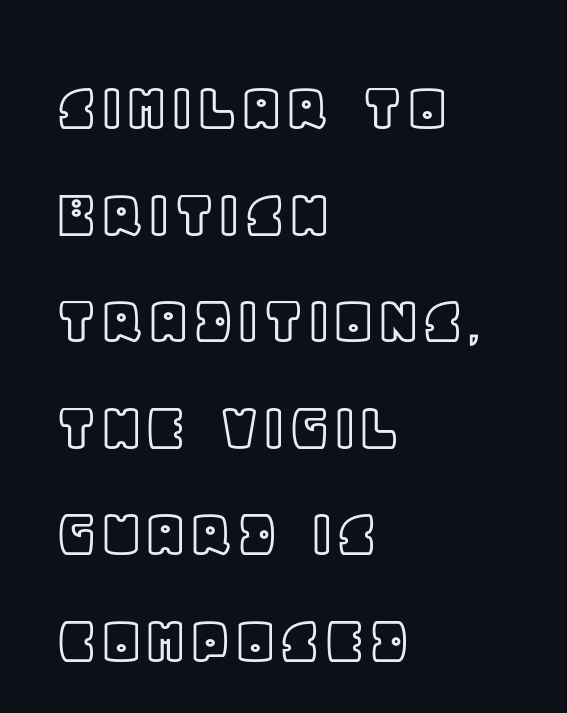
The lines in this sample share a left origin and differ only in where they stop. Each new line begins a customary step beneath the previous one. Tall strokes in this sample are plumb rather than angled. The strip under each line holds only bare page. Tracking here is standard; glyphs follow each other at the usual distance.
